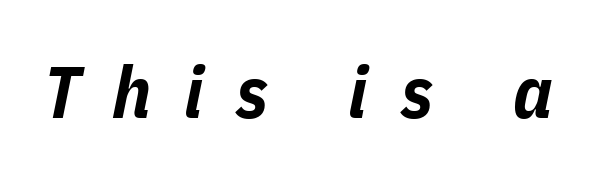
The image shows 73 px bold, condensed type, italic (leaning right); set unusually wide letter spacing (+0.44 em), not underlined; low stroke contrast and a medium x-height.
